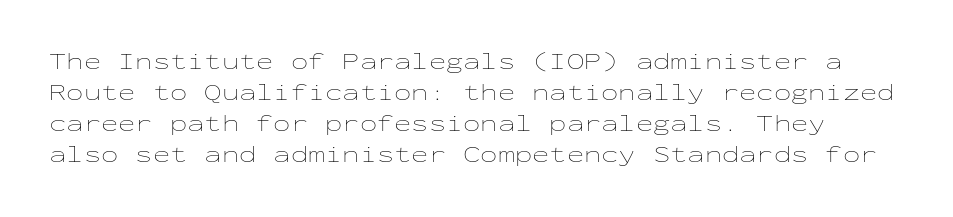
The image shows 23 px text type, upright; set normal line spacing (1.35x), normal letter spacing, not underlined.
